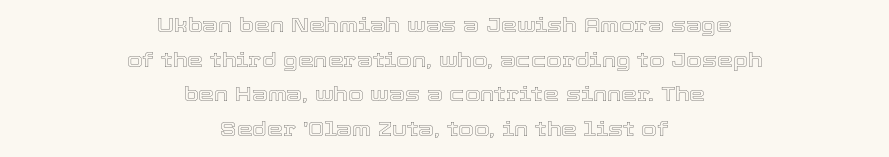
The typography opts for an upright posture over an oblique one. Honestly, there is no underline to notice here at all. Compared with a flush-left layout, this one balances lines on the center instead. Caption: standard tracking, unaltered.
